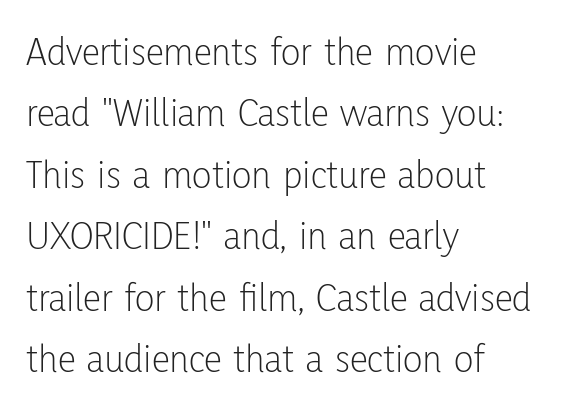
{"serif": "no", "italic": "no", "bold": "no", "weight": "light", "width": "condensed", "stroke_contrast": "low", "x_height": "medium", "monospaced": "no", "underline": "no", "align": "left", "line_spacing": "normal", "line_spacing_ratio": 1.5, "letter_spacing": "normal", "letter_spacing_em": 0.0, "glyph_px": 41}
